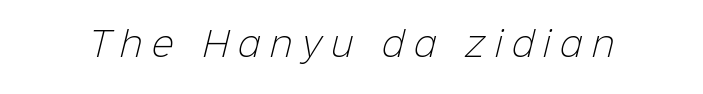
Check under the words: just untouched page. Students, note that the glyphs here are deliberately spaced far apart. The passage shown is typed in a proportional face where columns would drift. Stems here are at most as thick as an everyday book face. Nothing sits at the stroke ends, so this counts as sans-serif.
